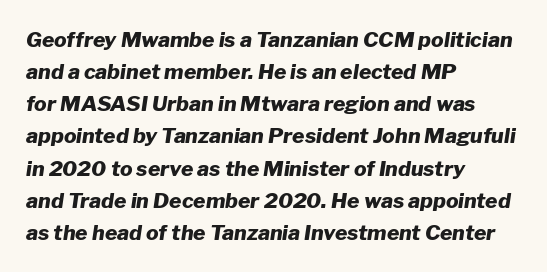
Q: Is the text bold? A: Yes.
Q: Is the text italic (slanted)? A: Yes, it leans right by about 8 degrees.
Q: Is the text underlined? A: No.
Q: How is the paragraph aligned? A: Left-aligned.
Q: Is the spacing between letters normal or unusually wide? A: Normal.
Q: Is the spacing between lines tight, normal or loose? A: Normal.
